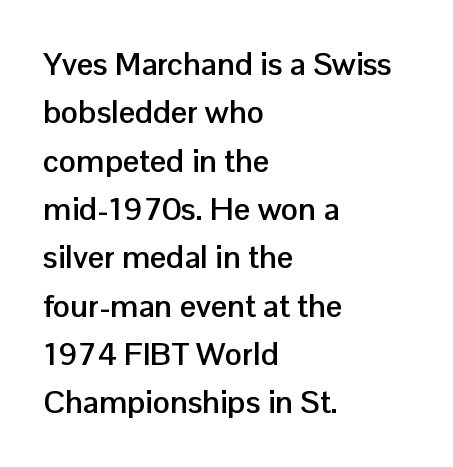
{"serif": "no", "italic": "no", "bold": "yes", "weight": "semibold", "width": "normal", "stroke_contrast": "low", "x_height": "medium", "monospaced": "no", "underline": "no", "align": "left", "line_spacing": "normal", "line_spacing_ratio": 1.51, "letter_spacing": "normal", "letter_spacing_em": 0.0, "glyph_px": 32}
